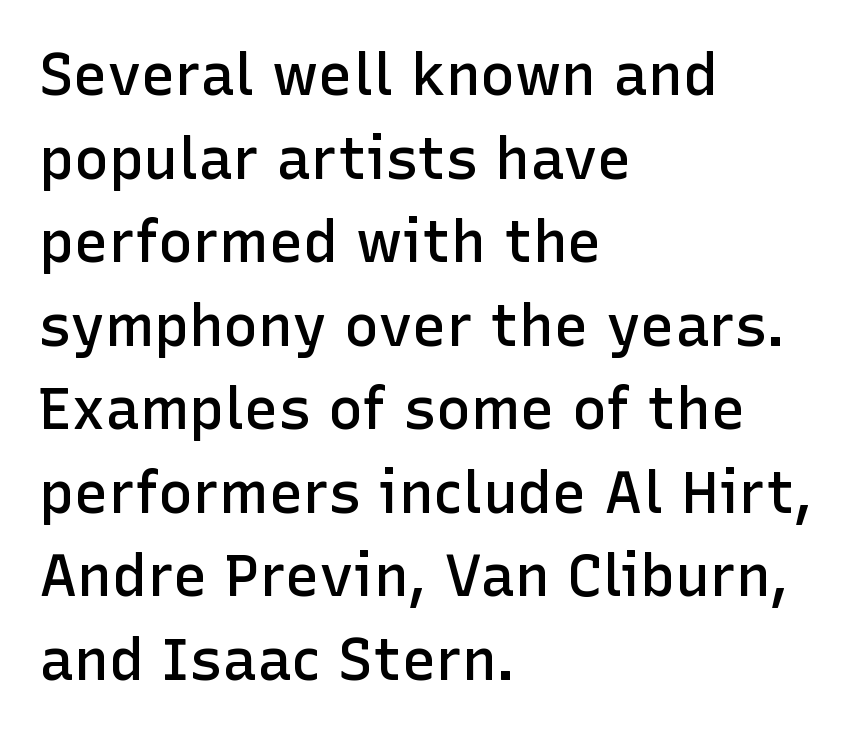
{"serif": "no", "italic": "no", "bold": "semi", "weight": "semibold", "width": "normal", "stroke_contrast": "low", "x_height": "medium", "monospaced": "no", "underline": "no", "align": "left", "line_spacing": "normal", "line_spacing_ratio": 1.44, "letter_spacing": "normal", "letter_spacing_em": 0.0, "glyph_px": 58}
